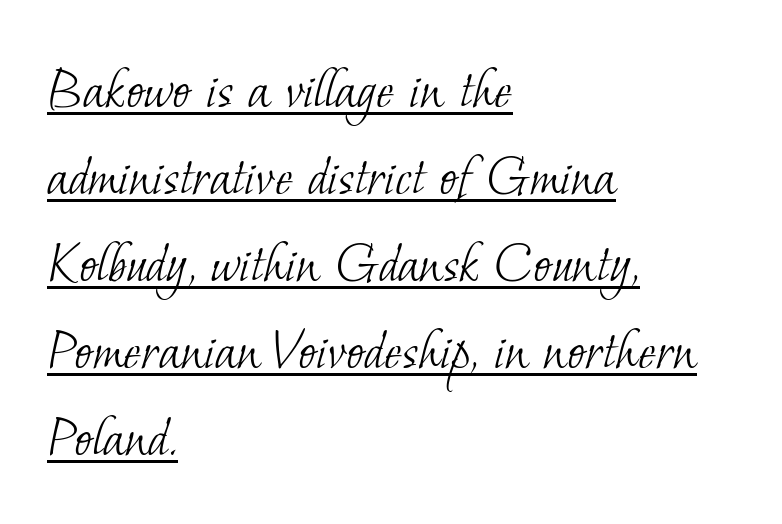
{"serif": "yes", "bold": "no", "weight": "light", "width": "normal", "stroke_contrast": "low", "x_height": "small", "monospaced": "no", "underline": "yes", "align": "left", "line_spacing": "normal", "line_spacing_ratio": 1.45, "letter_spacing": "normal", "letter_spacing_em": 0.0, "glyph_px": 60}
